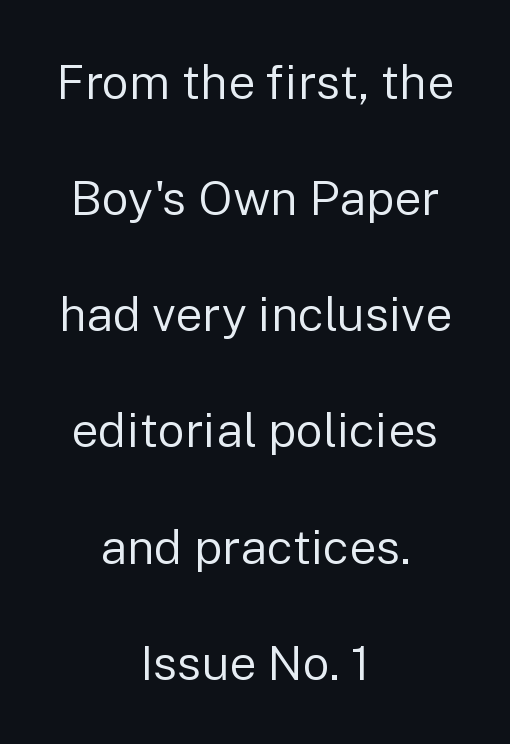
Q: Is the text bold? A: No.
Q: Is the text italic (slanted)? A: No, it is upright.
Q: Is the typeface a serif or a sans-serif typeface? A: Sans-serif.
Q: Is the text underlined? A: No.
Q: How is the paragraph aligned? A: Centered.
Q: Is the spacing between letters normal or unusually wide? A: Normal.
Q: Is the spacing between lines tight, normal or loose? A: Loose.
Q: Width (condensed, normal, or wide)? A: Normal.
Q: Stroke contrast? A: Low.
Q: x-height? A: Medium.
Q: Monospaced? A: No.
